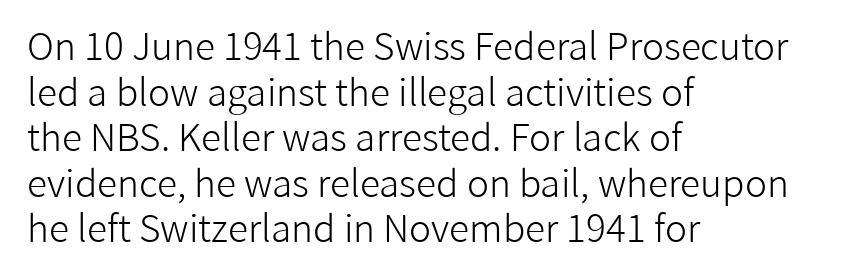
Q: Is the text bold? A: No.
Q: Is the text italic (slanted)? A: No, it is upright.
Q: Is the typeface a serif or a sans-serif typeface? A: Sans-serif.
Q: Is the text underlined? A: No.
Q: How is the paragraph aligned? A: Left-aligned.
Q: Is the spacing between letters normal or unusually wide? A: Normal.
Q: Width (condensed, normal, or wide)? A: Normal.
Q: Stroke contrast? A: Low.
Q: x-height? A: Medium.
Q: Monospaced? A: No.
